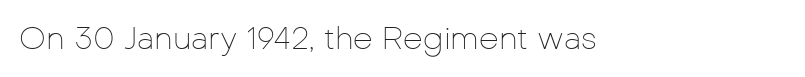
The image shows 31 px thin sans-serif type, upright; set normal letter spacing, not underlined; low stroke contrast and a medium x-height.
